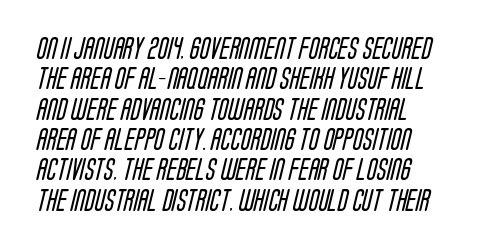
Q: Is the text bold? A: No.
Q: Is the text underlined? A: No.
Q: Is the spacing between letters normal or unusually wide? A: Normal.
Q: Is the spacing between lines tight, normal or loose? A: Normal.
